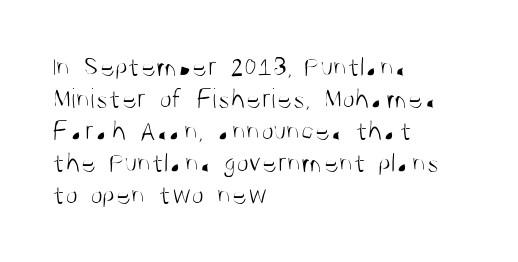
Q: Is the text bold? A: No.
Q: Is the text italic (slanted)? A: No, it is upright.
Q: Is the typeface a serif or a sans-serif typeface? A: Sans-serif.
Q: Is the text underlined? A: No.
Q: How is the paragraph aligned? A: Left-aligned.
Q: Is the spacing between letters normal or unusually wide? A: Normal.
Q: Is the spacing between lines tight, normal or loose? A: Tight.
Q: Width (condensed, normal, or wide)? A: Condensed.
Q: Stroke contrast? A: Medium.
Q: x-height? A: Large.
Q: Monospaced? A: No.
